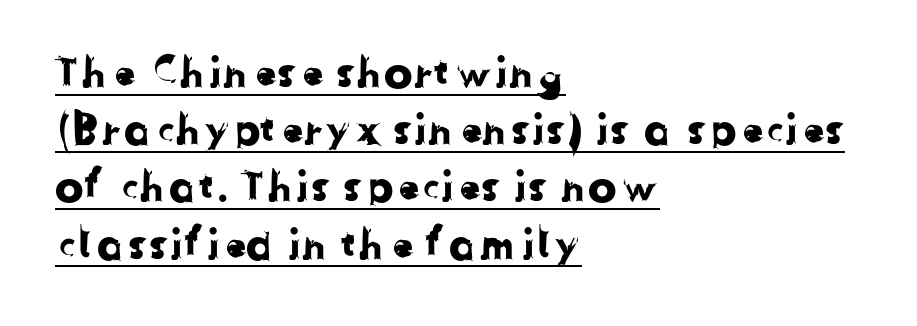
The image shows 43 px sans-serif type; set left-aligned, normal line spacing (1.33x), normal letter spacing, underlined; low stroke contrast and a medium x-height.
